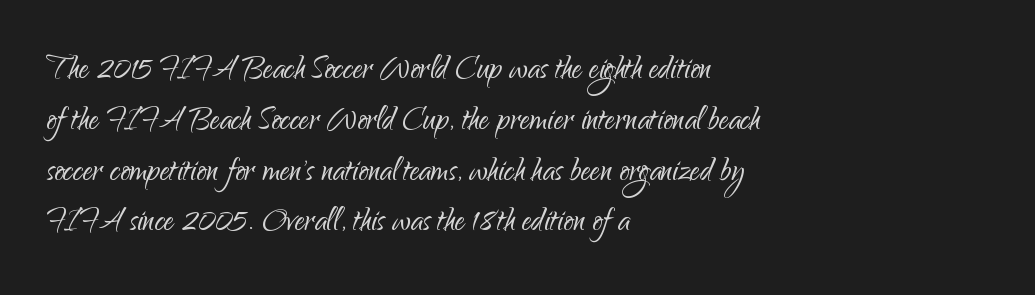
Q: Is the text bold? A: No.
Q: Is the text italic (slanted)? A: Yes.
Q: Is the typeface a serif or a sans-serif typeface? A: Sans-serif.
Q: Is the text underlined? A: No.
Q: How is the paragraph aligned? A: Left-aligned.
Q: Is the spacing between letters normal or unusually wide? A: Normal.
Q: Is the spacing between lines tight, normal or loose? A: Normal.
Q: Width (condensed, normal, or wide)? A: Normal.
Q: Stroke contrast? A: Low.
Q: x-height? A: Small.
Q: Monospaced? A: No.
